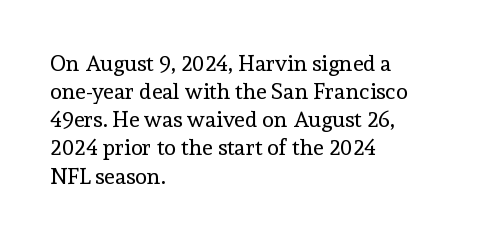
Q: Is the text bold? A: No.
Q: Is the text italic (slanted)? A: No, it is upright.
Q: Is the text underlined? A: No.
Q: How is the paragraph aligned? A: Left-aligned.
Q: Is the spacing between letters normal or unusually wide? A: Normal.
Q: Is the spacing between lines tight, normal or loose? A: Normal.
